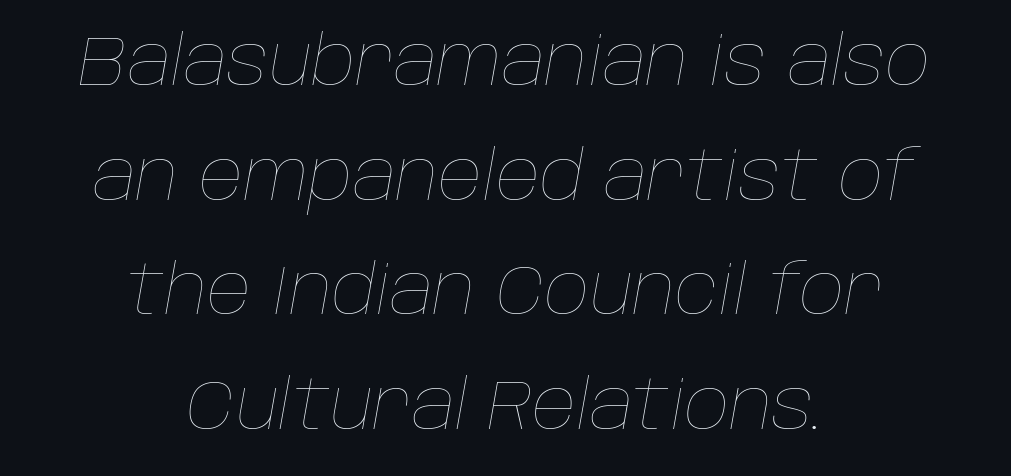
{"italic": "yes", "lean": "right", "slant_degrees": 10, "bold": "no", "weight": "thin", "width": "normal", "stroke_contrast": "low", "x_height": "large", "monospaced": "no", "underline": "no", "align": "center", "line_spacing": "normal", "line_spacing_ratio": 1.66, "letter_spacing": "normal", "letter_spacing_em": 0.0, "glyph_px": 69}
